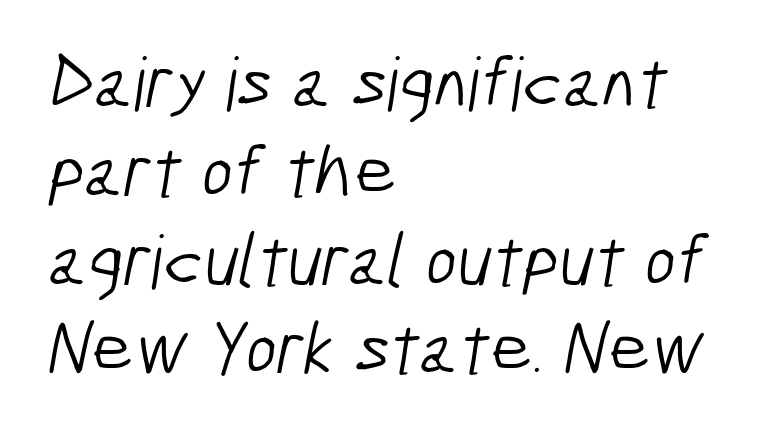
The rendering keeps characters at their native spacing. Reading down the block, your eye returns to a fixed left position each line. Lines of text with bare space underneath. Nope, no serifs anywhere on these letters. These glyphs show unthickened strokes, regular width or finer. Each letter keeps its own natural width here, so spacing adapts to shape.
